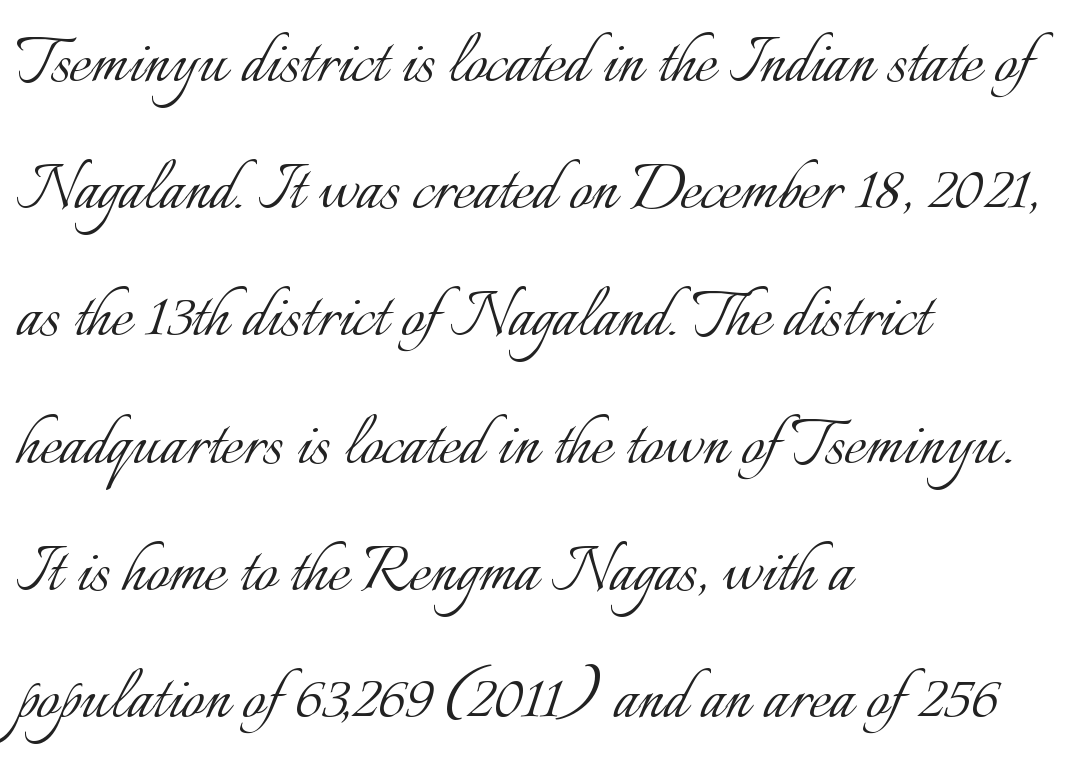
The image shows 80 px light type; set left-aligned, normal line spacing (1.59x), normal letter spacing, not underlined; low stroke contrast and a small x-height.
